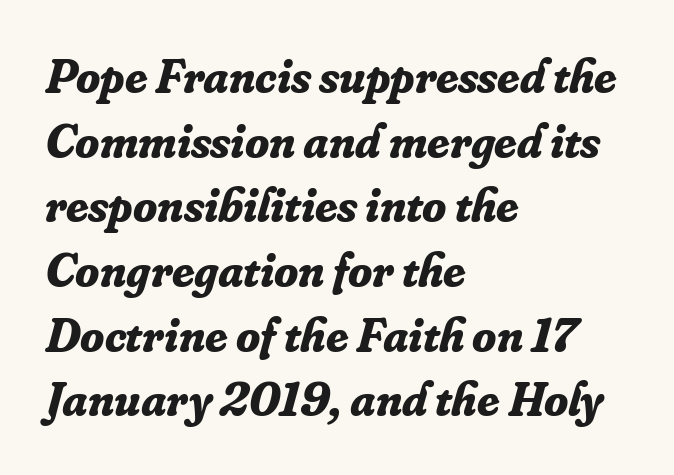
The image shows 49 px bold serif type, italic (leaning right); set left-aligned, normal line spacing (1.32x), normal letter spacing, not underlined; low stroke contrast and a small x-height.
